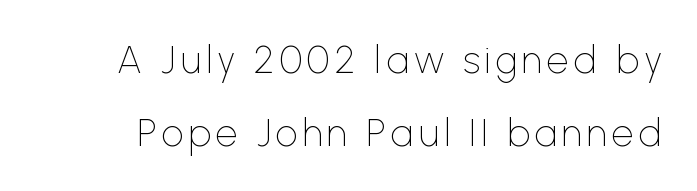
The image shows 39 px thin sans-serif type, upright; set line spacing 1.87x, not underlined; low stroke contrast and a medium x-height.
